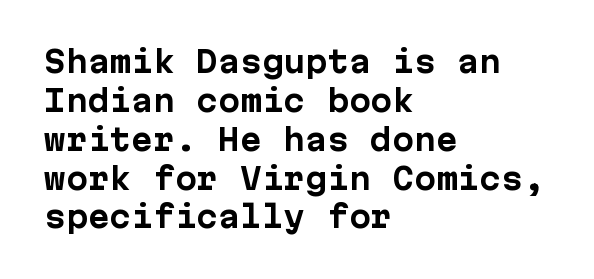
The designer went with a sans here, leaving each stem footless. The letters march in equal steps, a hallmark of fixed-pitch type. Has an underline been added? It has not. A dark, heavy texture on the line: the type is bold.
